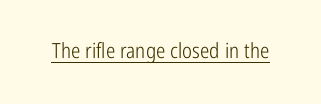
{"italic": "no", "bold": "no", "underline": "yes", "letter_spacing": "normal", "letter_spacing_em": 0.0, "glyph_px": 21}
